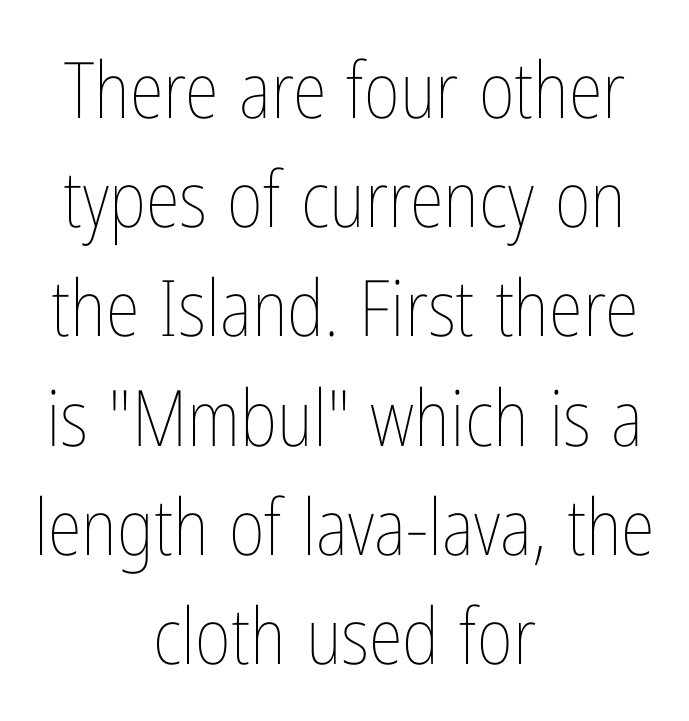
Caption: standard tracking, unaltered. The foot of each line stays bare and open. Leading matches the norm, producing a regular column. Spacing verdict: proportional, widths tailored to each character. The weight would be labelled regular, book, light, or lighter still.
